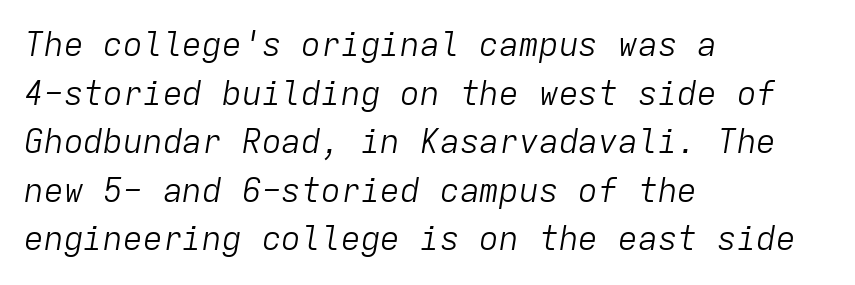
The image shows 33 px light type, italic (leaning right), monospaced; set left-aligned, normal line spacing (1.47x), normal letter spacing, not underlined; low stroke contrast and a medium x-height.
